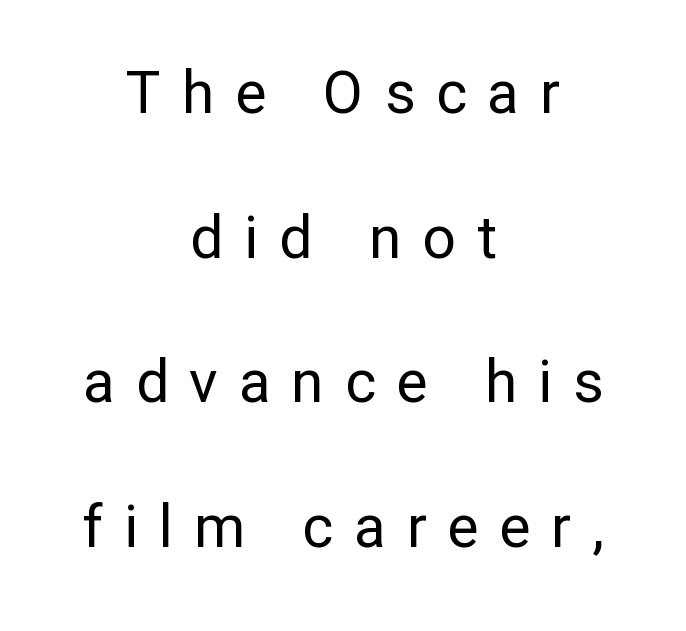
The lines are spread far apart with generous leading. The face used here is proportionally spaced, like ordinary book or web type. Quick note: underline off. Is this a heavy cut? Hardly; it is regular or lighter.
